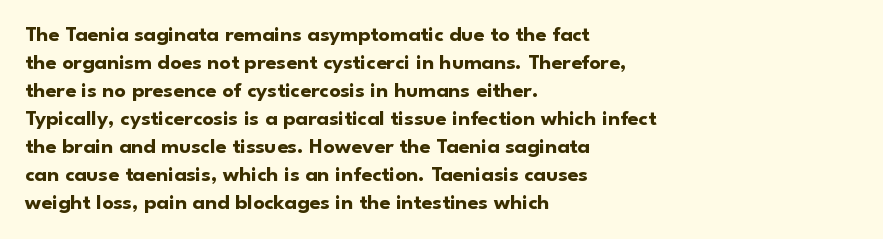
{"italic": "no", "bold": "yes", "underline": "no", "align": "left", "line_spacing": "normal", "line_spacing_ratio": 1.27, "letter_spacing": "normal", "letter_spacing_em": 0.0, "glyph_px": 22}
